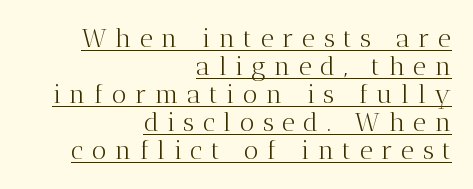
A typographer would call this underscored text. All the whitespace from short lines collects on the left. These lines huddle together more closely than default settings would place them. When letters stand straight like this, we call the style roman or upright. Does extra space separate the letters? Yes, quite a lot of it.
